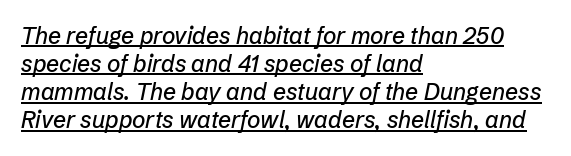
The image shows 23 px text type, italic (leaning right); set left-aligned, line spacing 1.22x, normal letter spacing, underlined.
